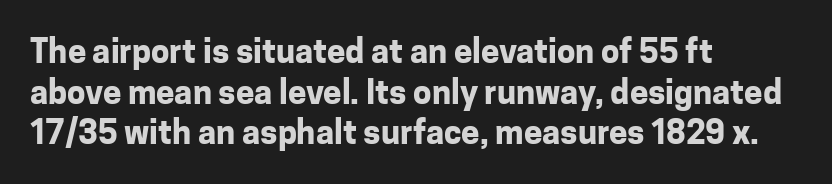
Q: Is the text bold? A: Yes.
Q: Is the text italic (slanted)? A: No, it is upright.
Q: Is the typeface a serif or a sans-serif typeface? A: Sans-serif.
Q: Is the text underlined? A: No.
Q: How is the paragraph aligned? A: Left-aligned.
Q: Is the spacing between letters normal or unusually wide? A: Normal.
Q: Width (condensed, normal, or wide)? A: Normal.
Q: Stroke contrast? A: Low.
Q: x-height? A: Medium.
Q: Monospaced? A: No.
